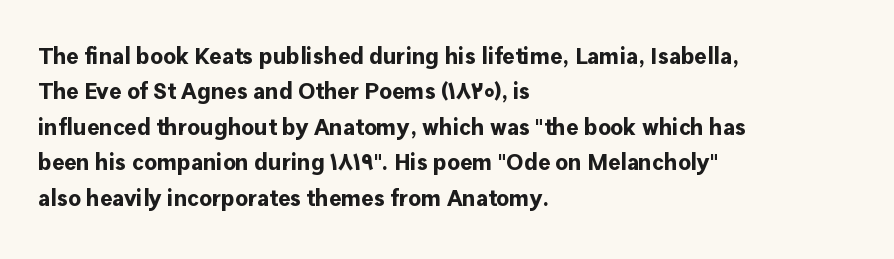
Q: Is the text bold? A: Yes.
Q: Is the text italic (slanted)? A: No, it is upright.
Q: Is the text underlined? A: No.
Q: How is the paragraph aligned? A: Left-aligned.
Q: Is the spacing between letters normal or unusually wide? A: Normal.
Q: Is the spacing between lines tight, normal or loose? A: Normal.
